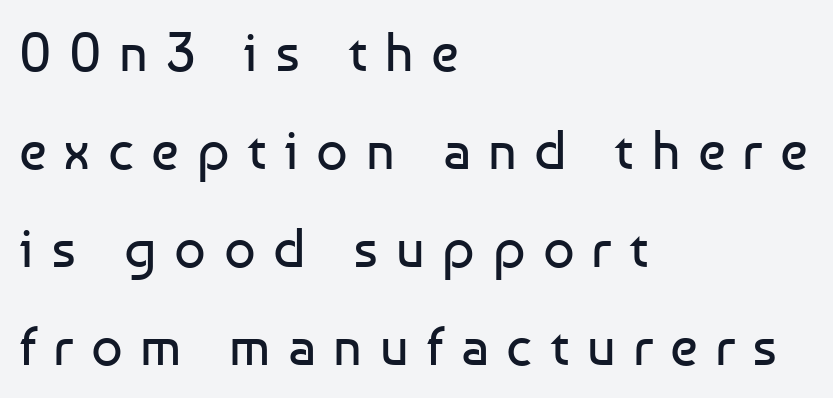
Q: Is the text bold? A: No.
Q: Is the text italic (slanted)? A: No, it is upright.
Q: Is the typeface a serif or a sans-serif typeface? A: Sans-serif.
Q: Is the text underlined? A: No.
Q: How is the paragraph aligned? A: Left-aligned.
Q: Is the spacing between letters normal or unusually wide? A: Unusually wide.
Q: Width (condensed, normal, or wide)? A: Normal.
Q: Stroke contrast? A: Low.
Q: x-height? A: Medium.
Q: Monospaced? A: No.
